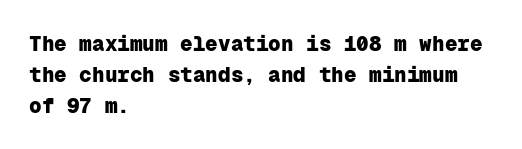
Posture: vertical. A classic flush-left, rag-right setting is used for this passage. Horizontal bands of white between lines are of average thickness. Each word holds together tightly as a unit, with standard inter-letter gaps. The font is running at its bold setting.
